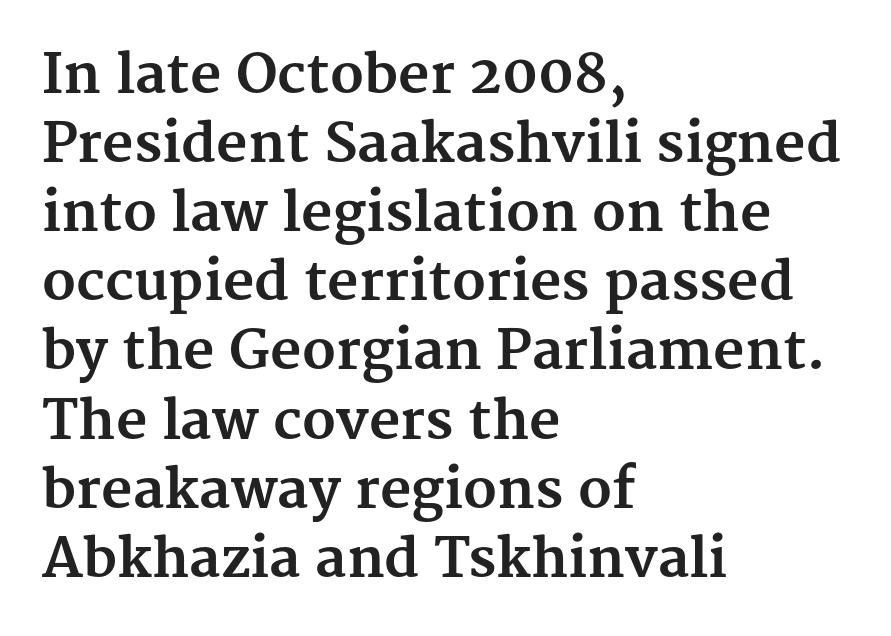
Q: Is the text bold? A: Yes.
Q: Is the text italic (slanted)? A: No, it is upright.
Q: Is the typeface a serif or a sans-serif typeface? A: Serif.
Q: Is the text underlined? A: No.
Q: How is the paragraph aligned? A: Left-aligned.
Q: Is the spacing between letters normal or unusually wide? A: Normal.
Q: Is the spacing between lines tight, normal or loose? A: Normal.
Q: Width (condensed, normal, or wide)? A: Normal.
Q: Stroke contrast? A: Medium.
Q: x-height? A: Medium.
Q: Monospaced? A: No.
